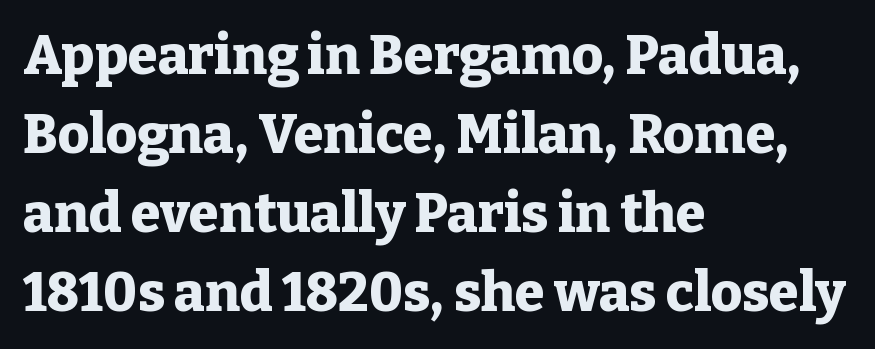
Little horizontal feet cap the strokes, marking this as serif type. Designer's note — italics off, roman on. Compared with typical paragraphs, the rows here are spaced about the same. Heavy-handed strokes throughout: this text is bold. Is this a fixed-width face? No — the glyphs have proportional, varying widths.
